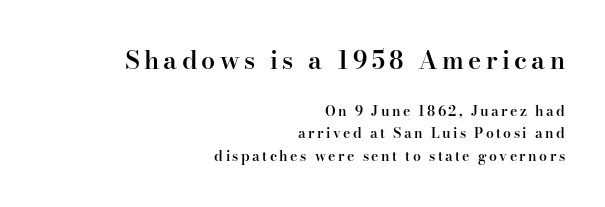
The image shows 25 px text type, upright; set right-aligned, normal line spacing (1.6x), not underlined; the first (top) block is 1.79x larger.
